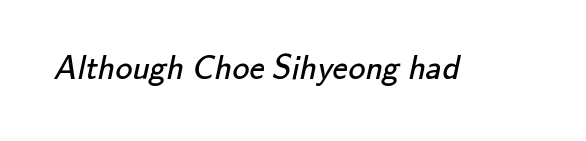
A typesetter would call this proportional, since set widths differ per character. No extra tracking has been applied to these lines. Stems here are at most as thick as an everyday book face. Examine the stroke ends and you'll find no serifs. A bare baseline throughout the passage.
